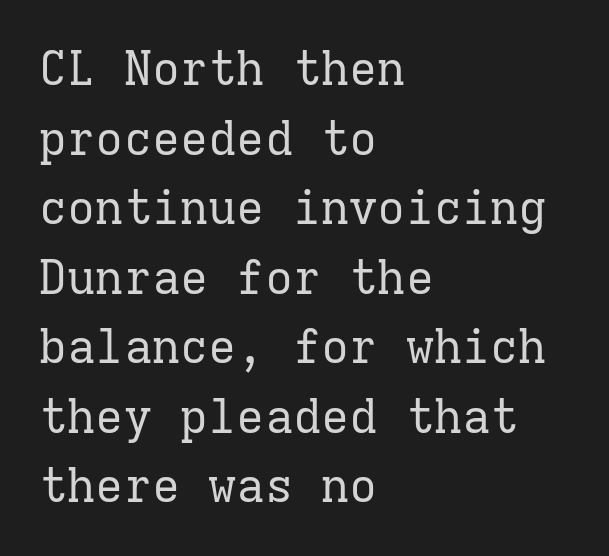
{"serif": "yes", "italic": "no", "bold": "no", "weight": "regular", "width": "normal", "stroke_contrast": "low", "x_height": "medium", "monospaced": "yes", "underline": "no", "align": "left", "line_spacing": "normal", "line_spacing_ratio": 1.48, "letter_spacing": "normal", "letter_spacing_em": 0.0, "glyph_px": 47}
